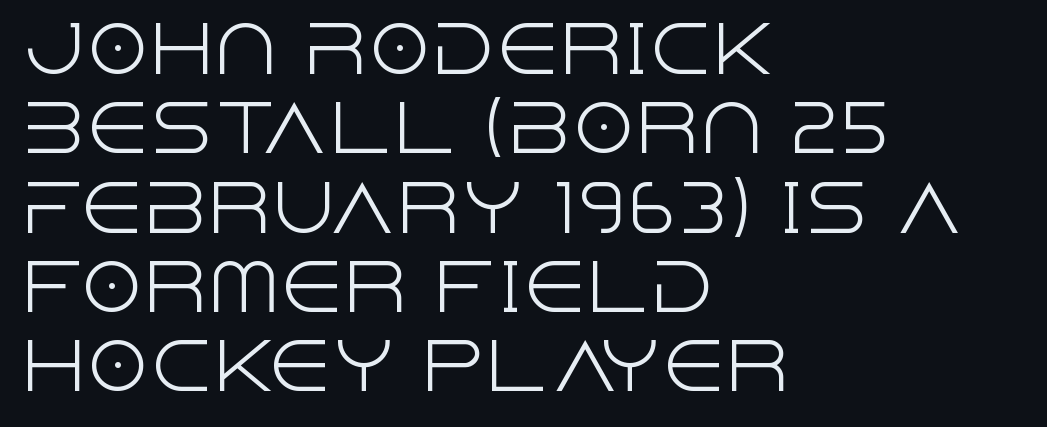
The image shows 64 px light sans-serif type, upright; set left-aligned, line spacing 1.24x, normal letter spacing, not underlined; a large x-height.
